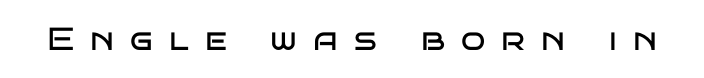
Q: Is the text bold? A: No.
Q: Is the text italic (slanted)? A: No, it is upright.
Q: Is the typeface a serif or a sans-serif typeface? A: Sans-serif.
Q: Is the text underlined? A: No.
Q: Is the spacing between letters normal or unusually wide? A: Unusually wide.
Q: Width (condensed, normal, or wide)? A: Wide.
Q: Stroke contrast? A: Low.
Q: x-height? A: Large.
Q: Monospaced? A: No.
